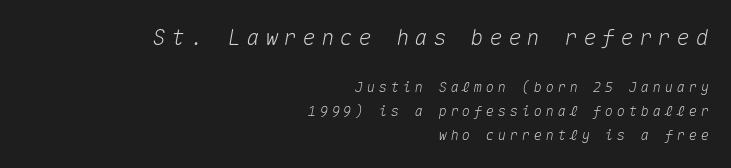
Each line ends at the same right margin while the left side varies. Rendered with sloped, italic letterforms. There is plenty of visible air inserted between adjacent glyphs. Underline: absent. Character size in the leading block exceeds that of the trailing block.
